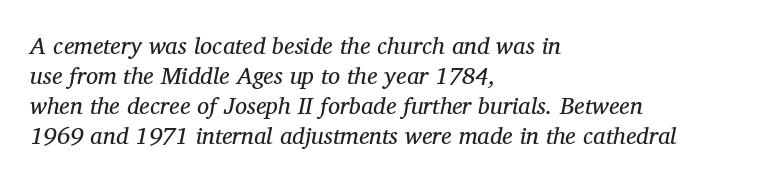
The image shows 24 px text type, italic (leaning right); set left-aligned, normal line spacing (1.25x), normal letter spacing, not underlined.
